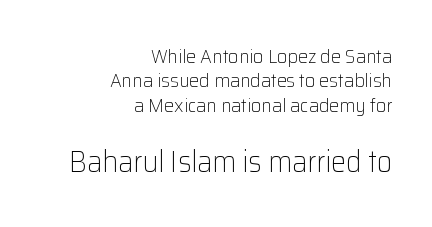
The image shows 30 px light sans-serif type, upright; set right-aligned, line spacing 1.22x, normal letter spacing, not underlined; the second (bottom) block is 1.5x larger; low stroke contrast and a medium x-height.
